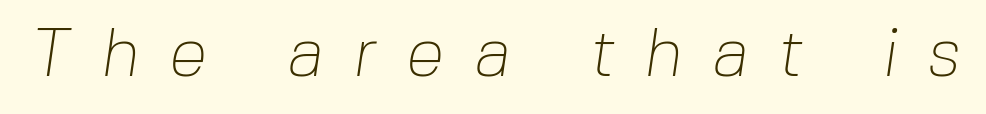
Q: Is the text bold? A: No.
Q: Is the typeface a serif or a sans-serif typeface? A: Sans-serif.
Q: Is the text underlined? A: No.
Q: Is the spacing between letters normal or unusually wide? A: Unusually wide.
Q: Width (condensed, normal, or wide)? A: Normal.
Q: Stroke contrast? A: Low.
Q: x-height? A: Medium.
Q: Monospaced? A: No.
